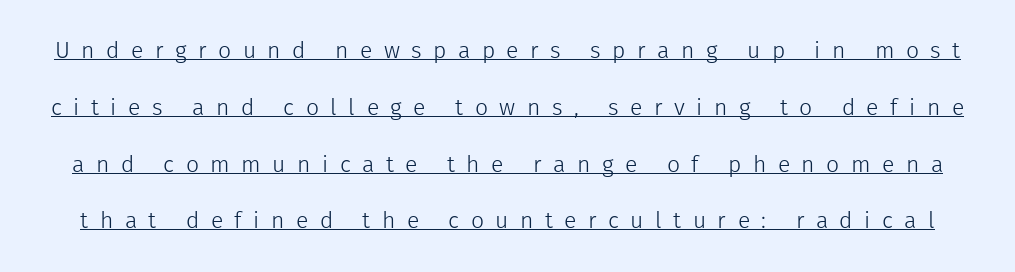
Q: Is the text bold? A: No.
Q: Is the text italic (slanted)? A: No, it is upright.
Q: Is the text underlined? A: Yes.
Q: Is the spacing between letters normal or unusually wide? A: Unusually wide.
Q: Is the spacing between lines tight, normal or loose? A: Loose.
